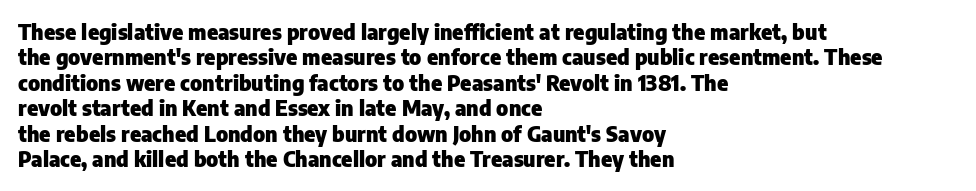
{"italic": "no", "bold": "yes", "underline": "no", "align": "left", "line_spacing_ratio": 1.21, "letter_spacing": "normal", "letter_spacing_em": 0.0, "glyph_px": 21}
